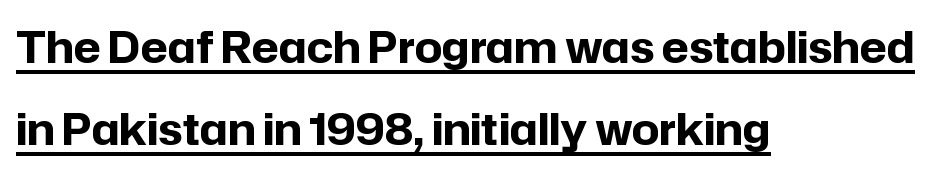
Q: Is the text bold? A: Yes.
Q: Is the text italic (slanted)? A: No, it is upright.
Q: Is the typeface a serif or a sans-serif typeface? A: Sans-serif.
Q: Is the text underlined? A: Yes.
Q: How is the paragraph aligned? A: Left-aligned.
Q: Is the spacing between letters normal or unusually wide? A: Normal.
Q: Is the spacing between lines tight, normal or loose? A: Loose.
Q: Width (condensed, normal, or wide)? A: Normal.
Q: Stroke contrast? A: Low.
Q: x-height? A: Medium.
Q: Monospaced? A: No.
